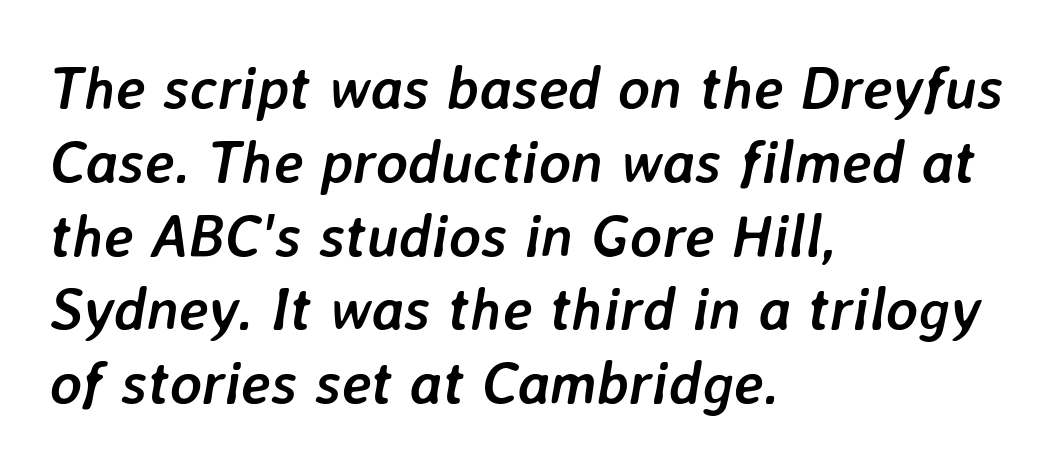
Q: Is the text bold? A: Yes.
Q: Is the text italic (slanted)? A: Yes, it leans right by about 7 degrees.
Q: Is the text underlined? A: No.
Q: How is the paragraph aligned? A: Left-aligned.
Q: Is the spacing between letters normal or unusually wide? A: Normal.
Q: Width (condensed, normal, or wide)? A: Normal.
Q: Stroke contrast? A: Low.
Q: x-height? A: Medium.
Q: Monospaced? A: No.
